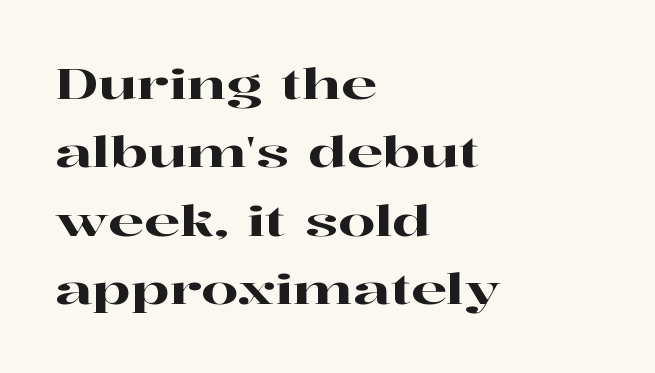
Look at the tracking — it's just the regular setting, nothing added. No word sits above an underline. Yep, those are serifs on the letters. How would I describe the line gaps? Plain and ordinary. Where is the straight margin? On the left.
